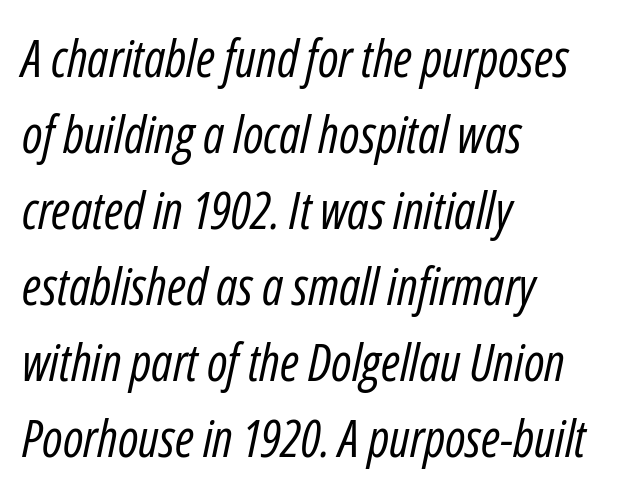
Q: Is the text bold? A: No.
Q: Is the text italic (slanted)? A: Yes, it leans right by about 12 degrees.
Q: Is the text underlined? A: No.
Q: How is the paragraph aligned? A: Left-aligned.
Q: Is the spacing between letters normal or unusually wide? A: Normal.
Q: Is the spacing between lines tight, normal or loose? A: Normal.
Q: Width (condensed, normal, or wide)? A: Condensed.
Q: Stroke contrast? A: Low.
Q: x-height? A: Medium.
Q: Monospaced? A: No.
